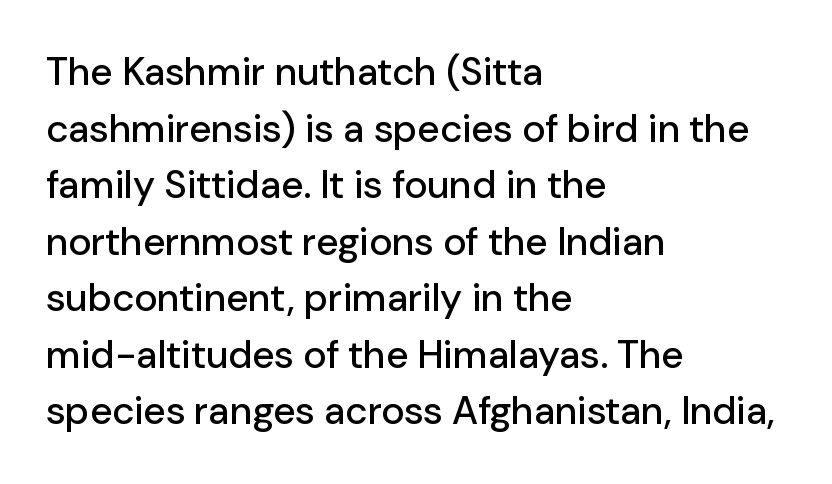
{"serif": "no", "italic": "no", "width": "normal", "stroke_contrast": "low", "x_height": "medium", "monospaced": "no", "underline": "no", "align": "left", "line_spacing": "normal", "line_spacing_ratio": 1.45, "letter_spacing": "normal", "letter_spacing_em": 0.0, "glyph_px": 39}
